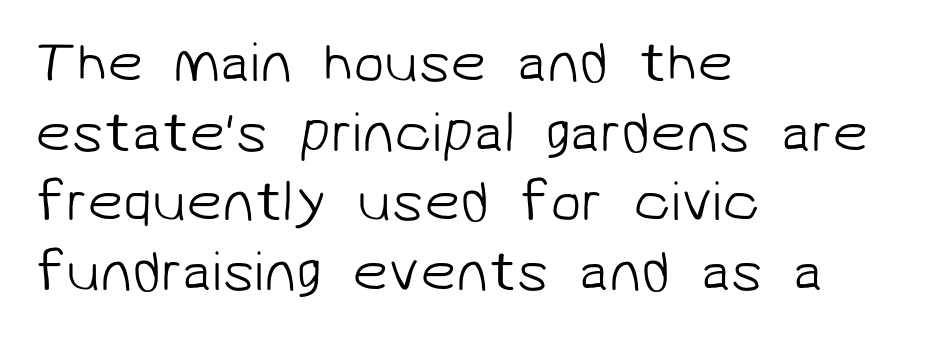
{"serif": "no", "bold": "no", "weight": "light", "width": "normal", "stroke_contrast": "low", "x_height": "medium", "monospaced": "no", "underline": "no", "align": "left", "line_spacing_ratio": 1.22, "letter_spacing": "normal", "letter_spacing_em": 0.0, "glyph_px": 57}
